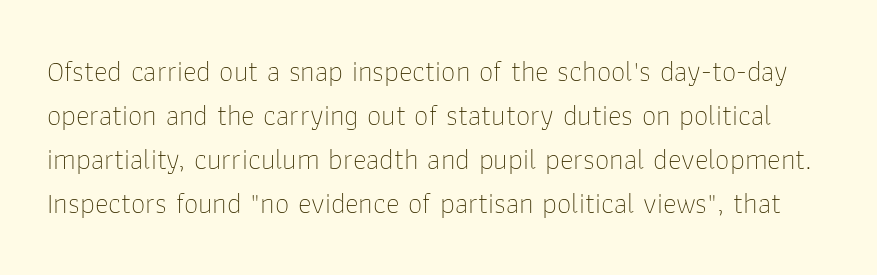
The image shows 29 px thin sans-serif type, upright; set normal line spacing (1.52x), normal letter spacing, not underlined; low stroke contrast and a medium x-height.
